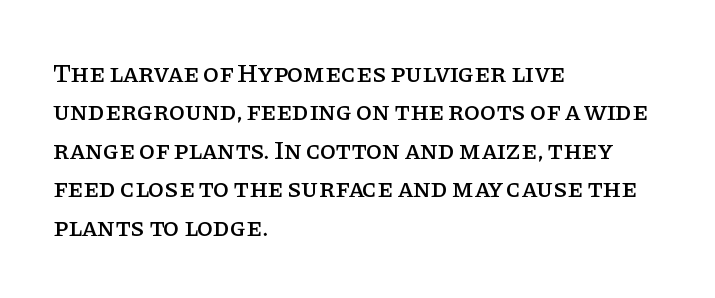
{"italic": "no", "underline": "no", "align": "left", "line_spacing": "normal", "line_spacing_ratio": 1.48, "letter_spacing": "normal", "letter_spacing_em": 0.0, "glyph_px": 26}
